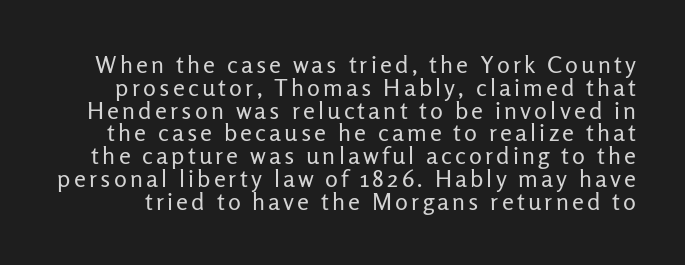
Q: Is the text bold? A: No.
Q: Is the text italic (slanted)? A: No, it is upright.
Q: Is the text underlined? A: No.
Q: Is the spacing between lines tight, normal or loose? A: Tight.
